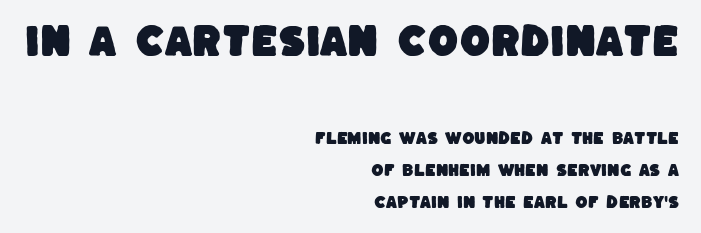
Q: Is the typeface a serif or a sans-serif typeface? A: Sans-serif.
Q: Is the text underlined? A: No.
Q: How is the paragraph aligned? A: Right-aligned.
Q: Is the spacing between letters normal or unusually wide? A: Normal.
Q: Is the spacing between lines tight, normal or loose? A: Loose.
Q: Which block of text is set in a larger size, the first (top) or the second (bottom)? A: The first (top) one.
Q: Width (condensed, normal, or wide)? A: Normal.
Q: Stroke contrast? A: Low.
Q: x-height? A: Large.
Q: Monospaced? A: No.
